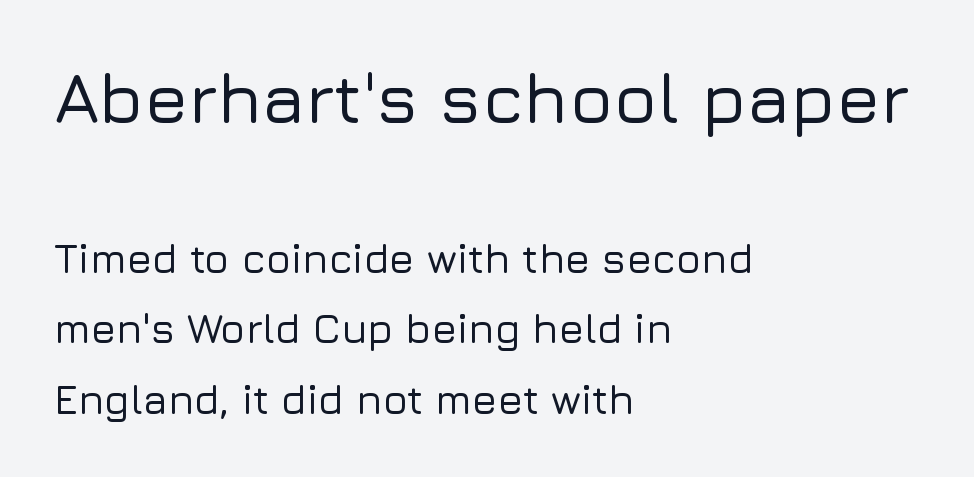
{"serif": "no", "italic": "no", "width": "normal", "stroke_contrast": "low", "x_height": "medium", "monospaced": "no", "underline": "no", "align": "left", "line_spacing_ratio": 1.72, "letter_spacing": "normal", "letter_spacing_em": 0.0, "larger_block": "first", "size_ratio": 1.73, "glyph_px": 71}
